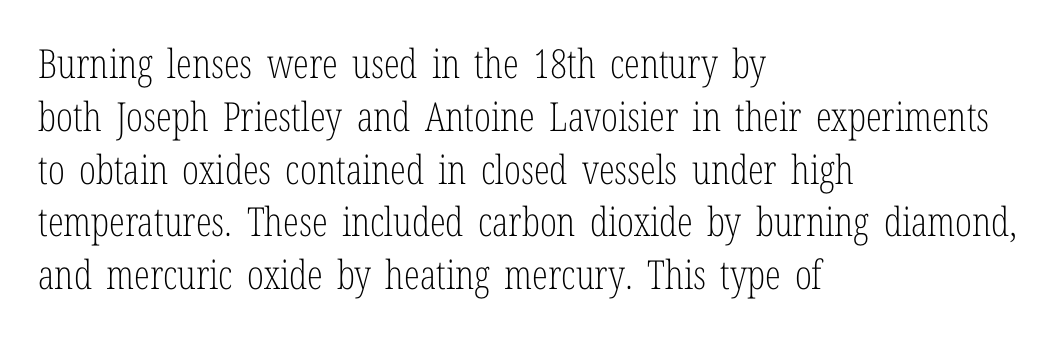
A typesetter would mark this as roman, not italic. Weight: not bold — regular or lighter. Normally led — the rows are evenly, conventionally spaced. Small tapered or slab feet sit at the stroke ends, so this counts as serif. Descender tails drop into unmarked territory. Is the block centered? No — it sits flush against the left margin.
